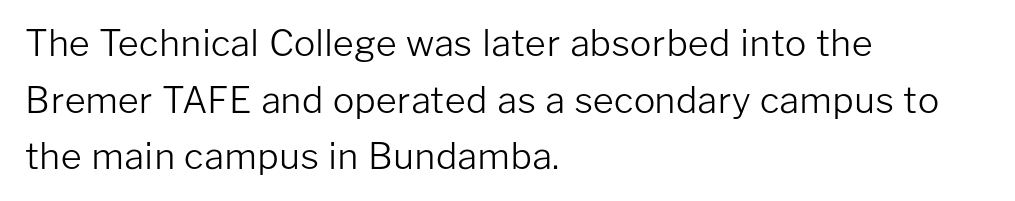
The image shows 36 px light sans-serif type, upright; set left-aligned, normal line spacing (1.57x), normal letter spacing, not underlined; low stroke contrast and a medium x-height.
